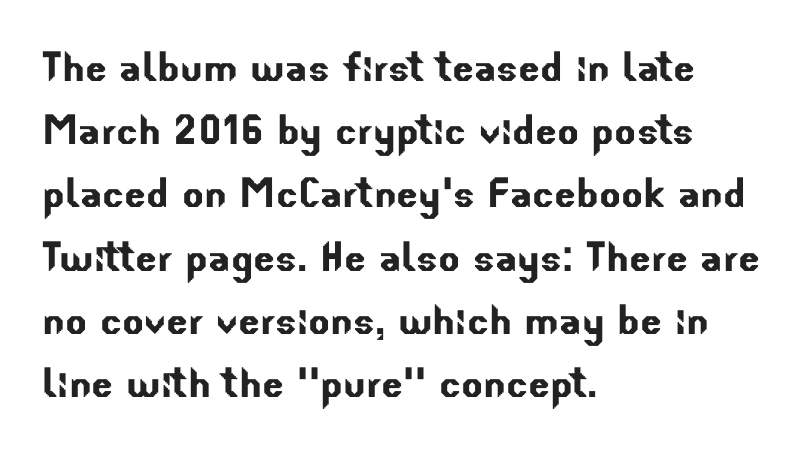
Q: Is the typeface a serif or a sans-serif typeface? A: Sans-serif.
Q: Is the text underlined? A: No.
Q: How is the paragraph aligned? A: Left-aligned.
Q: Is the spacing between letters normal or unusually wide? A: Normal.
Q: Width (condensed, normal, or wide)? A: Normal.
Q: Stroke contrast? A: Low.
Q: x-height? A: Small.
Q: Monospaced? A: No.
